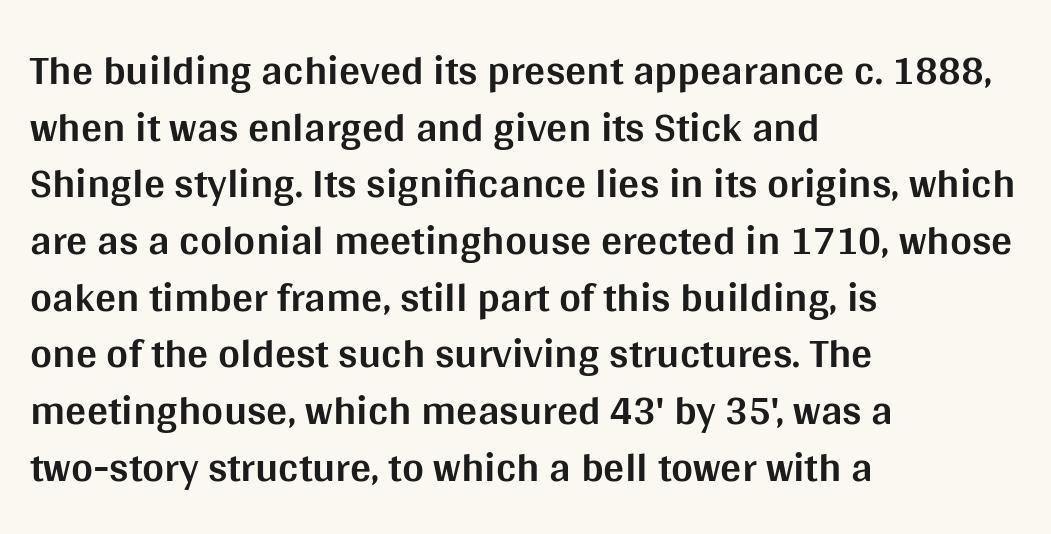
Q: Is the text bold? A: Yes.
Q: Is the text italic (slanted)? A: No, it is upright.
Q: Is the typeface a serif or a sans-serif typeface? A: Sans-serif.
Q: Is the text underlined? A: No.
Q: How is the paragraph aligned? A: Left-aligned.
Q: Is the spacing between letters normal or unusually wide? A: Normal.
Q: Is the spacing between lines tight, normal or loose? A: Normal.
Q: Width (condensed, normal, or wide)? A: Normal.
Q: Stroke contrast? A: Medium.
Q: x-height? A: Large.
Q: Monospaced? A: No.
